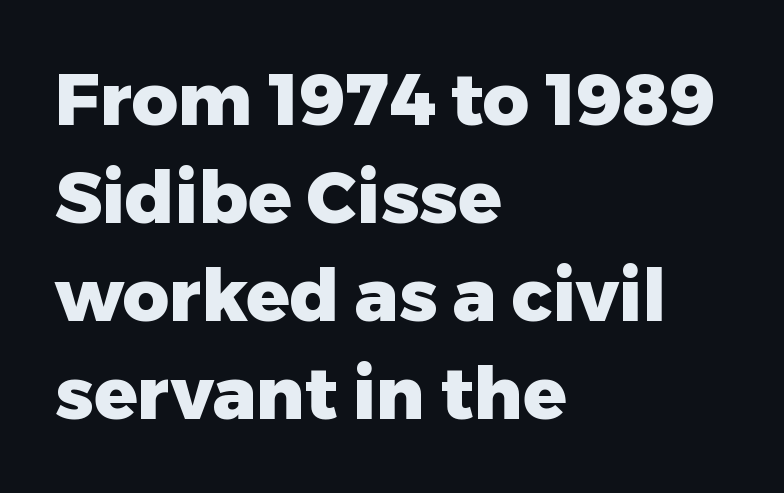
When letters stand straight like this, we call the style roman or upright. Varying glyph widths throughout — classic text-font behaviour. Strong, thick strokes mark this as bold type. Compared with a centered layout, this one pins lines to the left instead. The line texture is even and compact thanks to regular tracking.
